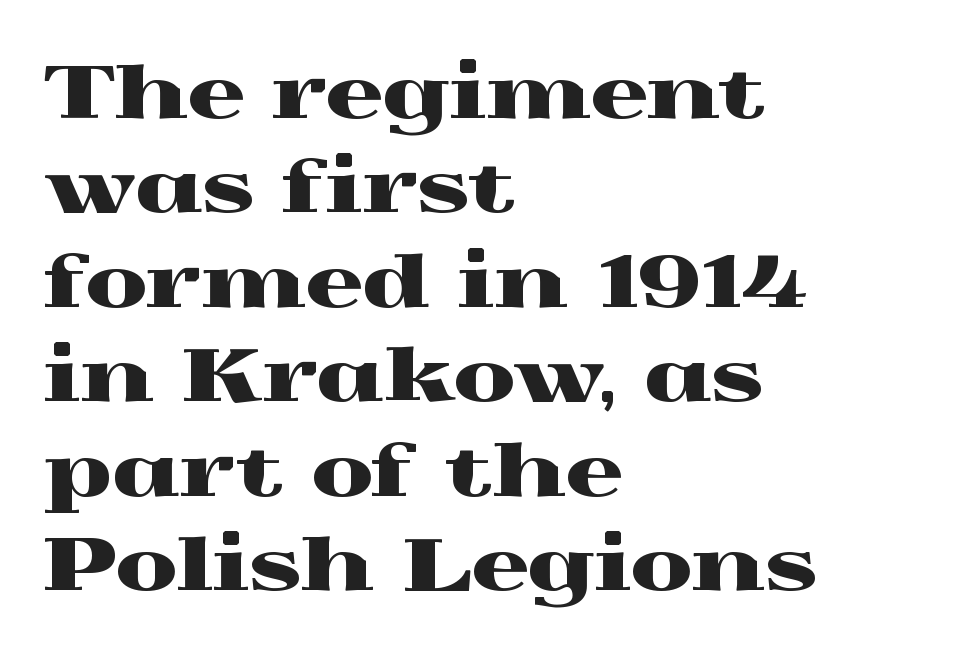
Q: Is the text italic (slanted)? A: No, it is upright.
Q: Is the typeface a serif or a sans-serif typeface? A: Serif.
Q: Is the text underlined? A: No.
Q: How is the paragraph aligned? A: Left-aligned.
Q: Is the spacing between letters normal or unusually wide? A: Normal.
Q: Is the spacing between lines tight, normal or loose? A: Normal.
Q: Width (condensed, normal, or wide)? A: Wide.
Q: x-height? A: Medium.
Q: Monospaced? A: No.
